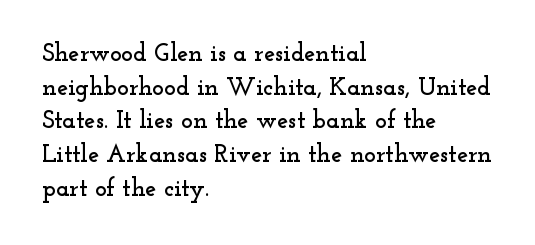
Caption: multi-line text, flush left, ragged right. The font's upright variant was chosen for this text. What stands out about the letter spacing? Nothing — it is the standard amount. Has an underline been added? It has not. This block has exactly the height ordinary leading produces.
